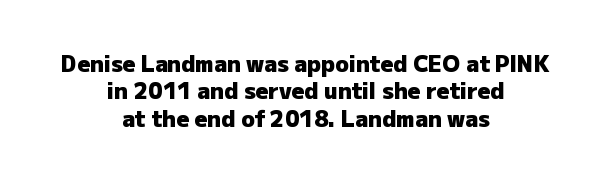
Q: Is the text bold? A: Yes.
Q: Is the text italic (slanted)? A: No, it is upright.
Q: Is the text underlined? A: No.
Q: How is the paragraph aligned? A: Centered.
Q: Is the spacing between letters normal or unusually wide? A: Normal.
